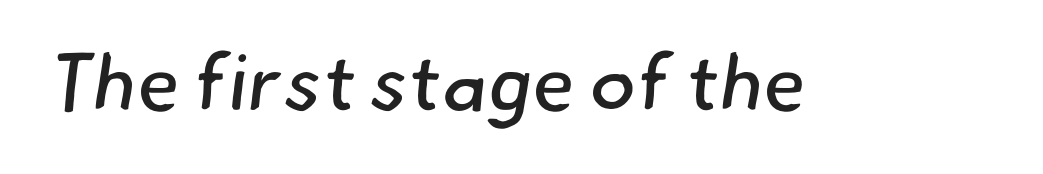
{"serif": "no", "bold": "no", "weight": "regular", "width": "normal", "stroke_contrast": "low", "x_height": "small", "monospaced": "no", "underline": "no", "letter_spacing": "normal", "letter_spacing_em": 0.0, "glyph_px": 79}
